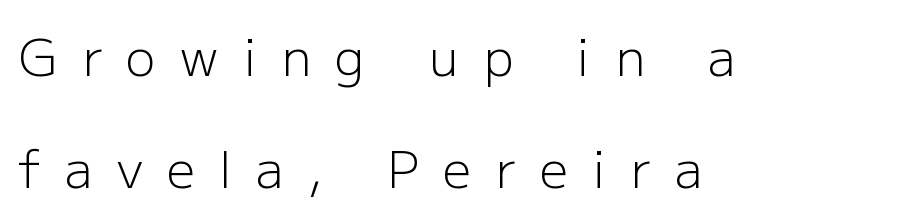
The image shows 50 px light sans-serif type, upright; set left-aligned, loose line spacing (2.25x), unusually wide letter spacing (+0.49 em), not underlined; low stroke contrast and a medium x-height.
